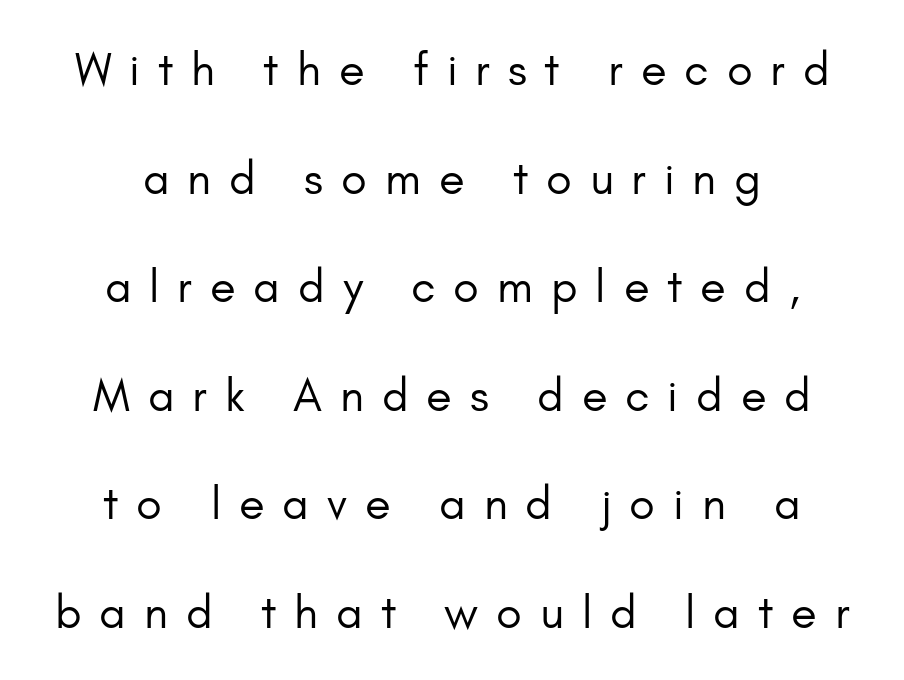
The image shows 47 px regular-weight sans-serif type, upright; set centered, loose line spacing (2.31x), unusually wide letter spacing (+0.38 em), not underlined; low stroke contrast and a small x-height.
